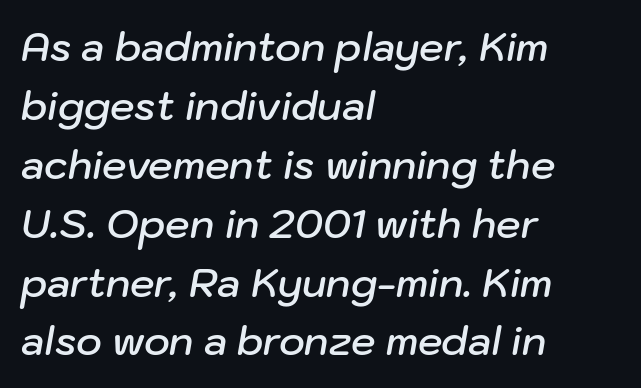
{"italic": "yes", "lean": "right", "slant_degrees": 10, "bold": "semi", "weight": "semibold", "width": "normal", "stroke_contrast": "low", "x_height": "medium", "monospaced": "no", "underline": "no", "align": "left", "line_spacing": "normal", "line_spacing_ratio": 1.51, "letter_spacing": "normal", "letter_spacing_em": 0.0, "glyph_px": 39}
